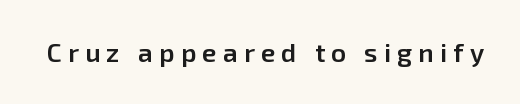
{"italic": "no", "bold": "semi", "underline": "no", "letter_spacing": "wide", "letter_spacing_em": 0.24, "glyph_px": 26}
